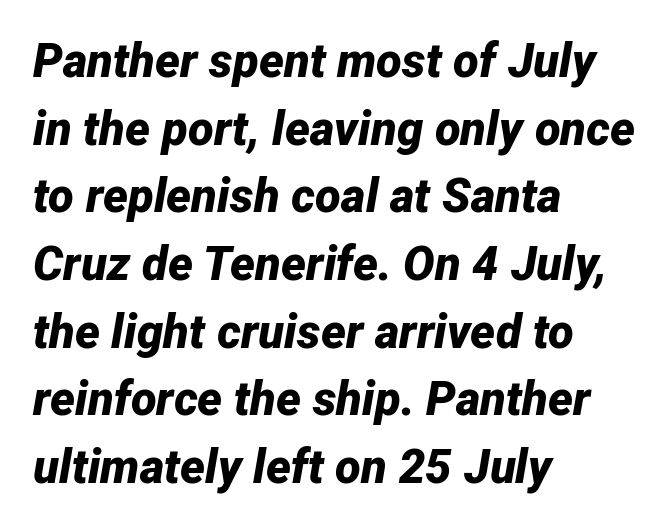
Q: Is the text bold? A: Yes.
Q: Is the text italic (slanted)? A: Yes, it leans right by about 12 degrees.
Q: Is the text underlined? A: No.
Q: How is the paragraph aligned? A: Left-aligned.
Q: Is the spacing between letters normal or unusually wide? A: Normal.
Q: Is the spacing between lines tight, normal or loose? A: Normal.
Q: Width (condensed, normal, or wide)? A: Normal.
Q: Stroke contrast? A: Low.
Q: x-height? A: Medium.
Q: Monospaced? A: No.
